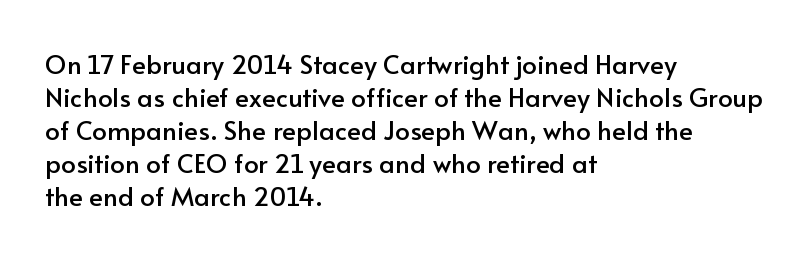
The image shows 26 px text type, upright; set left-aligned, normal line spacing (1.27x), normal letter spacing, not underlined.
